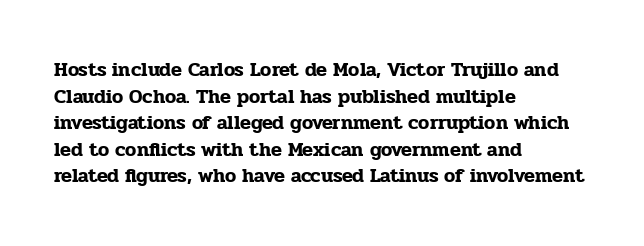
Which margin do the lines hug? The left one — the right edge is uneven. Do the letters lean? They stand straight. Students, note that the glyphs here touch the page at normal intervals. The block of text has a typical density, with ordinary space between rows. Unmarked baselines from the first word to the last.
